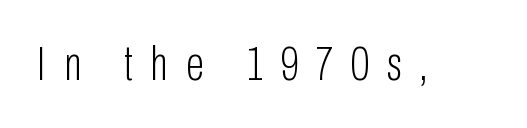
{"serif": "no", "italic": "no", "bold": "no", "weight": "light", "width": "condensed", "stroke_contrast": "low", "x_height": "medium", "monospaced": "no", "underline": "no", "letter_spacing": "wide", "letter_spacing_em": 0.38, "glyph_px": 48}
